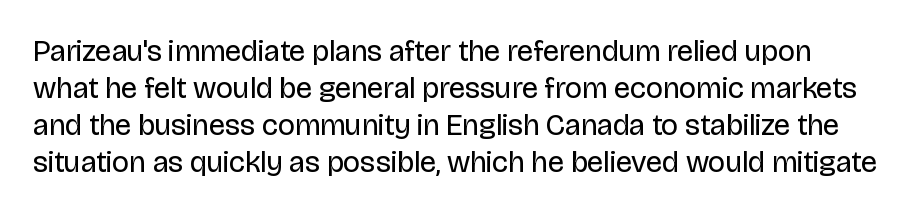
Are there feet on the stems? There aren't — it's a sans. Words float on clear page, feet unadorned. This sample has the flowing, uneven cadence of proportional lettering. Default kerning and tracking; the words read as compact shapes. Upright lettering throughout.
